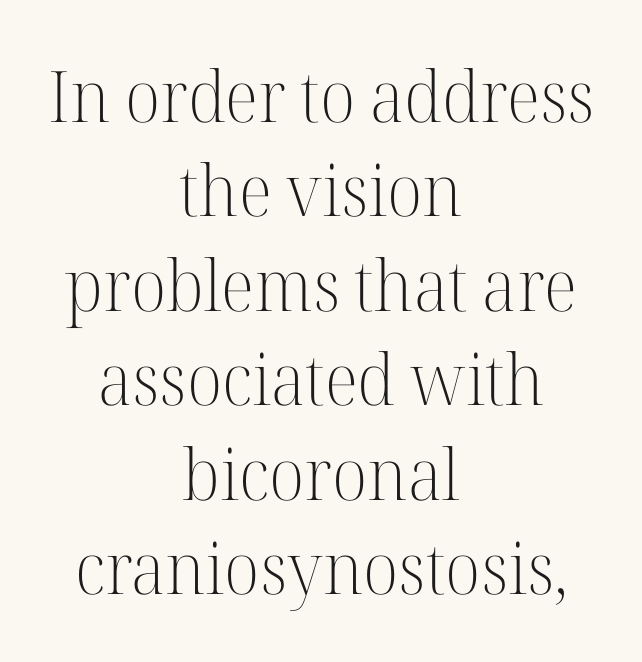
{"serif": "yes", "italic": "no", "bold": "no", "weight": "light", "width": "normal", "stroke_contrast": "high", "x_height": "medium", "monospaced": "no", "underline": "no", "align": "center", "line_spacing": "normal", "line_spacing_ratio": 1.33, "letter_spacing": "normal", "letter_spacing_em": 0.0, "glyph_px": 71}
